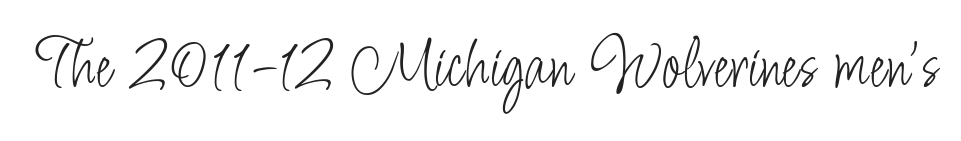
{"serif": "no", "bold": "no", "weight": "light", "width": "condensed", "stroke_contrast": "low", "x_height": "small", "monospaced": "no", "underline": "no", "letter_spacing": "normal", "letter_spacing_em": 0.0, "glyph_px": 73}
